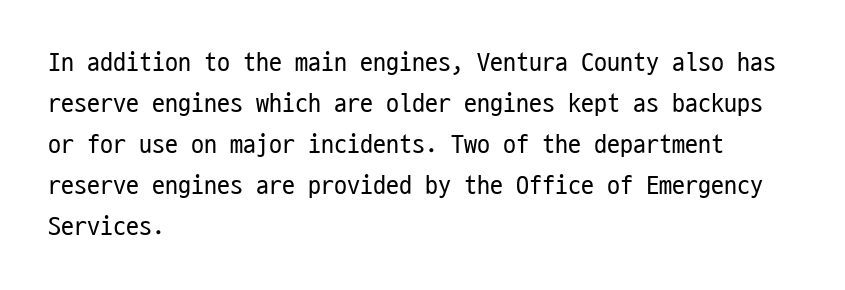
Q: Is the text bold? A: No.
Q: Is the text italic (slanted)? A: No, it is upright.
Q: Is the text underlined? A: No.
Q: How is the paragraph aligned? A: Left-aligned.
Q: Is the spacing between letters normal or unusually wide? A: Normal.
Q: Is the spacing between lines tight, normal or loose? A: Normal.
